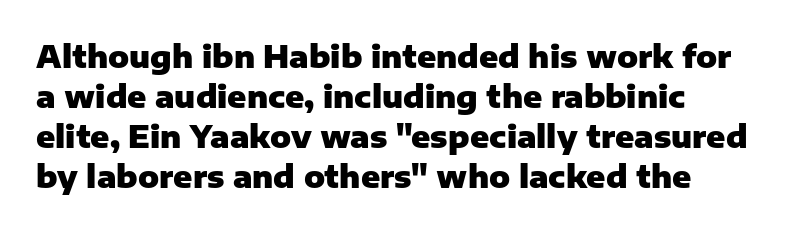
Strokes here are thick enough to call this a true bold. This sample uses an upright cut, with every glyph sitting square on the baseline. These lines sit exactly where default settings would place them. Clear beneath every line of the passage.
